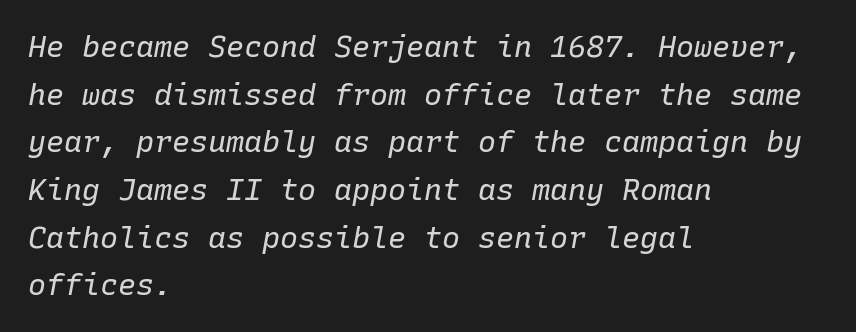
Q: Is the text bold? A: No.
Q: Is the text italic (slanted)? A: Yes, it leans right by about 10 degrees.
Q: Is the text underlined? A: No.
Q: How is the paragraph aligned? A: Left-aligned.
Q: Is the spacing between letters normal or unusually wide? A: Normal.
Q: Is the spacing between lines tight, normal or loose? A: Normal.
Q: Width (condensed, normal, or wide)? A: Normal.
Q: Stroke contrast? A: Low.
Q: x-height? A: Medium.
Q: Monospaced? A: Yes.
